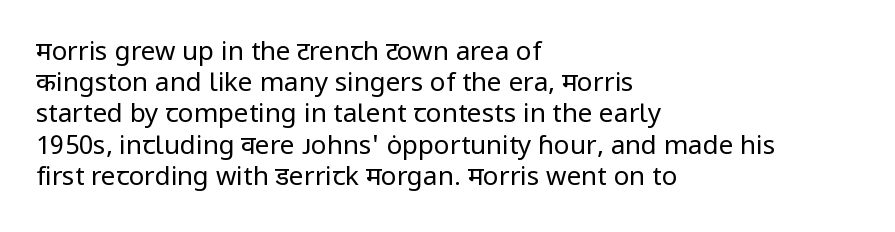
{"italic": "no", "bold": "no", "underline": "no", "align": "left", "line_spacing_ratio": 1.2, "letter_spacing": "normal", "letter_spacing_em": 0.0, "glyph_px": 26}
